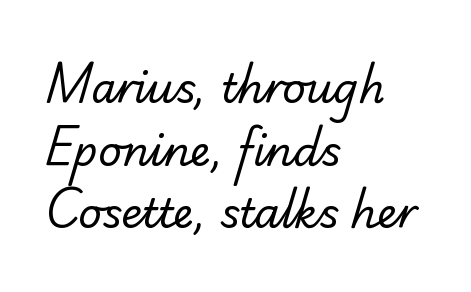
Q: Is the text bold? A: No.
Q: Is the typeface a serif or a sans-serif typeface? A: Sans-serif.
Q: Is the text underlined? A: No.
Q: How is the paragraph aligned? A: Left-aligned.
Q: Is the spacing between letters normal or unusually wide? A: Normal.
Q: Is the spacing between lines tight, normal or loose? A: Normal.
Q: Width (condensed, normal, or wide)? A: Normal.
Q: Stroke contrast? A: Low.
Q: x-height? A: Small.
Q: Monospaced? A: No.
